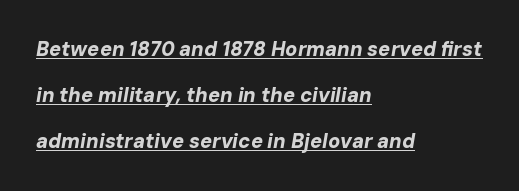
Plenty of ink on the page — the face is bold. In terms of posture, this sample is oblique. These lines stand farther apart than default settings would place them. Is the block centered? No — it sits flush against the left margin. Caption: standard tracking, unaltered. Like a heading marked for emphasis, these lines bear an underscore.
